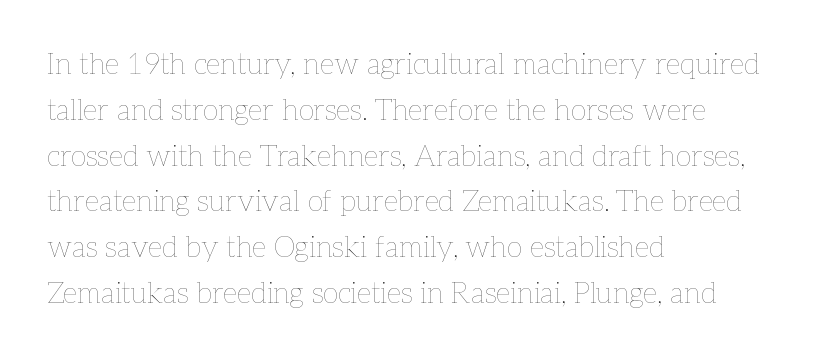
The specimen reads as upright at a glance. Each line starts at the same left margin while the right side varies. This rendering leaves character spacing at its baseline value. Horizontal bands of white between lines are of average thickness. The typeface has the unassuming heft of standard copy or less. Type without underlining.
